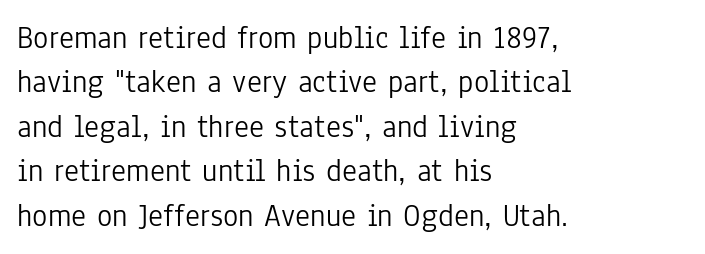
{"serif": "no", "italic": "no", "bold": "no", "weight": "light", "width": "condensed", "stroke_contrast": "low", "x_height": "medium", "monospaced": "no", "underline": "no", "align": "left", "line_spacing": "normal", "line_spacing_ratio": 1.39, "letter_spacing": "normal", "letter_spacing_em": 0.0, "glyph_px": 32}
